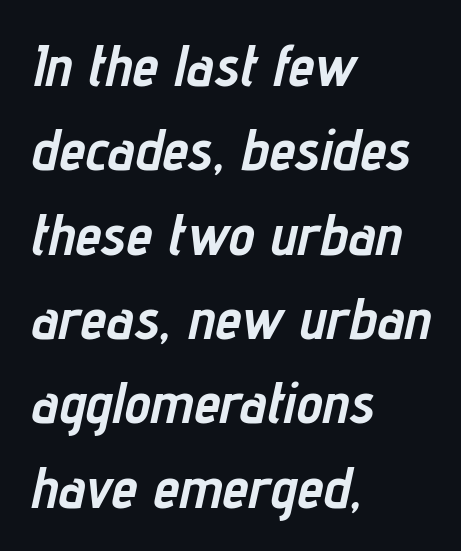
Any mark beneath the type? The region is blank. The designer left line spacing at the default. Think of a printed novel: that variable character pitch is what you see here. The typesetter chose a ragged-right arrangement here. Look at the stroke-to-counter ratio: heavy, a bold.
